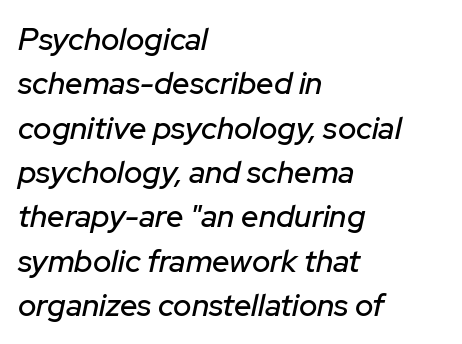
The image shows 31 px text type, italic (leaning right); set left-aligned, normal line spacing (1.43x), normal letter spacing, not underlined; low stroke contrast and a medium x-height.
